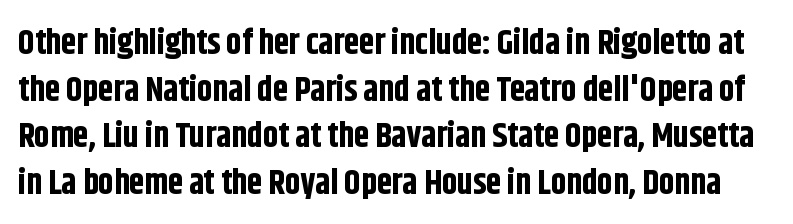
The image shows 34 px bold, condensed sans-serif type, upright; set normal line spacing (1.37x), normal letter spacing, not underlined; low stroke contrast and a large x-height.
